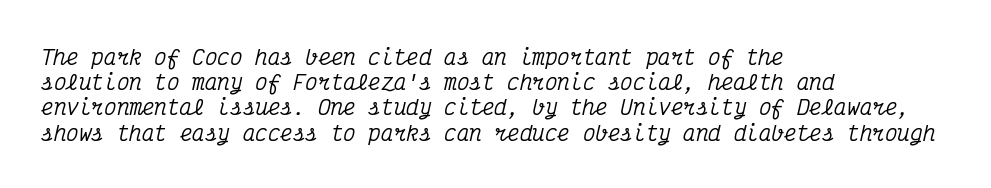
{"italic": "yes", "lean": "right", "slant_degrees": 12, "underline": "no", "align": "left", "line_spacing_ratio": 1.2, "letter_spacing": "normal", "letter_spacing_em": 0.0, "glyph_px": 21}
